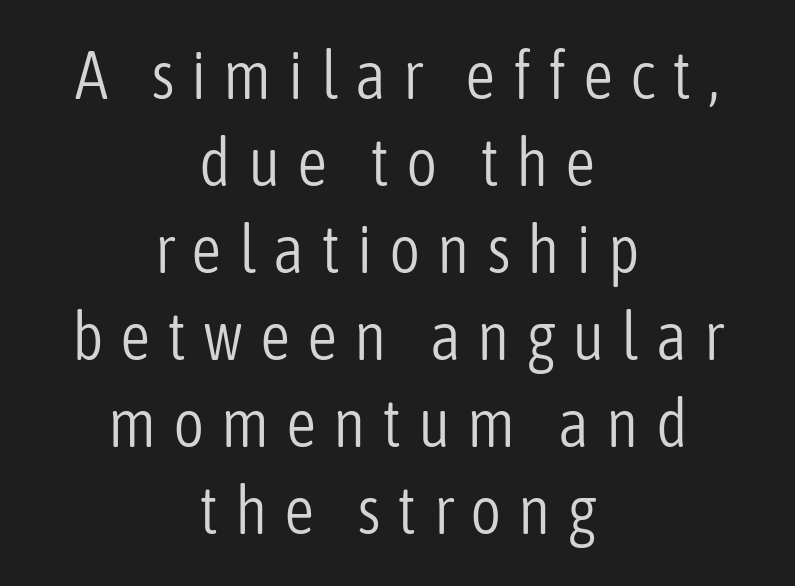
Q: Is the text bold? A: No.
Q: Is the text italic (slanted)? A: No, it is upright.
Q: Is the typeface a serif or a sans-serif typeface? A: Sans-serif.
Q: Is the text underlined? A: No.
Q: How is the paragraph aligned? A: Centered.
Q: Is the spacing between letters normal or unusually wide? A: Unusually wide.
Q: Is the spacing between lines tight, normal or loose? A: Normal.
Q: Width (condensed, normal, or wide)? A: Condensed.
Q: Stroke contrast? A: Low.
Q: x-height? A: Medium.
Q: Monospaced? A: No.
